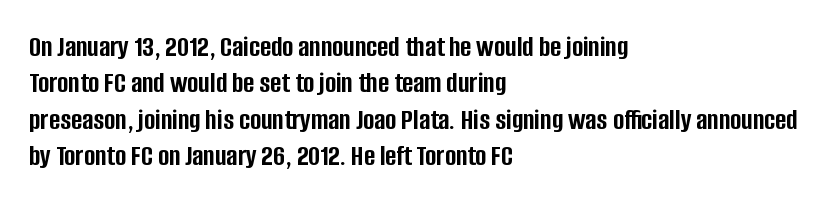
Unmarked baselines from the first word to the last. Observe the ordinary spacing: letters are neighbours, not strangers. I'd call this a sans setting — the letters go barefoot. Notice how the stems are strictly vertical — no italics here.
